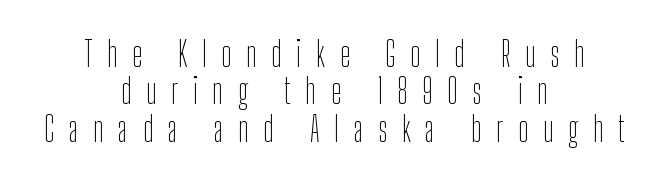
The image shows 34 px thin, condensed sans-serif type, upright; set centered, tight line spacing (1.1x), unusually wide letter spacing (+0.43 em), not underlined; low stroke contrast and a medium x-height.
